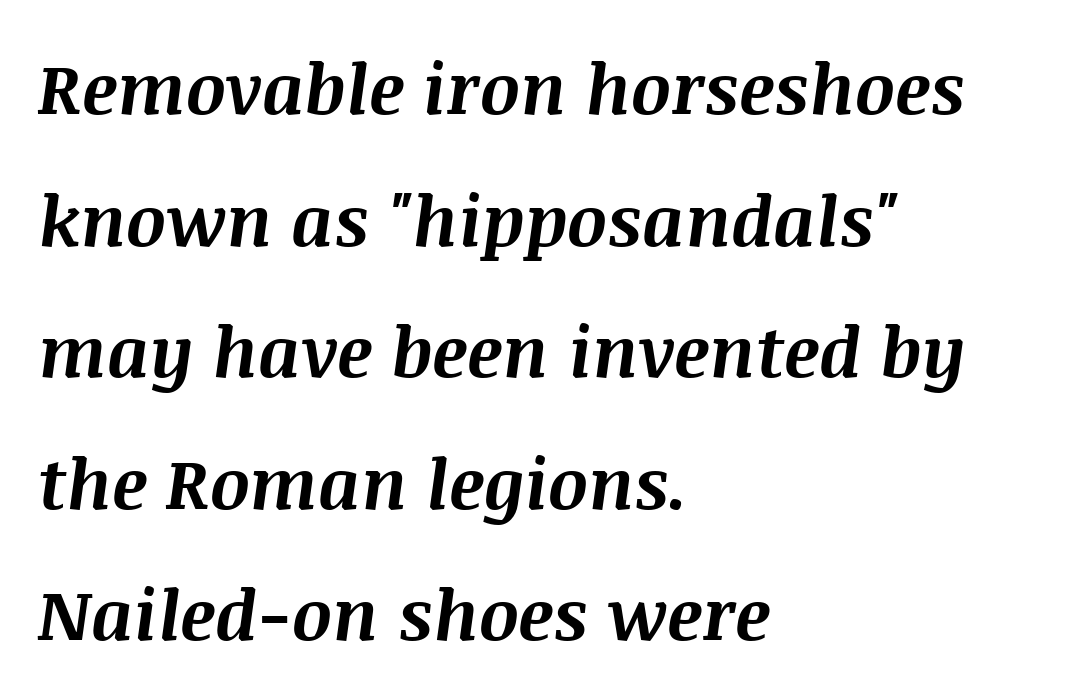
Quick note: underline off. Does extra space separate the letters? No, they use regular spacing. A typesetter would call this proportional, since set widths differ per character. Every row of glyphs begins at an identical x-position on the left.
